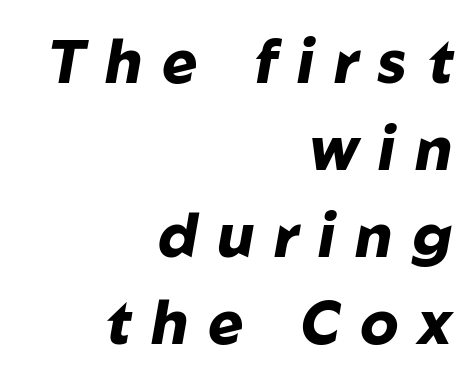
The foot of each line stays bare and open. In terms of letterspacing, this is a distinctly airy, spread setting. The passage shown stacks its lines at a standard gap. The face used here is proportionally spaced, like ordinary book or web type. This is heavy type, rendered in bold.
